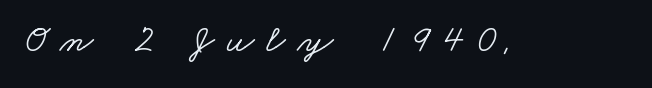
Q: Is the typeface a serif or a sans-serif typeface? A: Serif.
Q: Is the text underlined? A: No.
Q: Is the spacing between letters normal or unusually wide? A: Unusually wide.
Q: Width (condensed, normal, or wide)? A: Wide.
Q: Stroke contrast? A: Low.
Q: x-height? A: Small.
Q: Monospaced? A: No.
